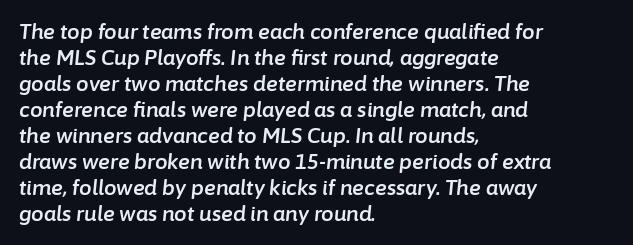
{"italic": "yes", "lean": "right", "slant_degrees": 6, "underline": "no", "align": "left", "line_spacing": "normal", "line_spacing_ratio": 1.3, "letter_spacing": "normal", "letter_spacing_em": 0.0, "glyph_px": 20}
